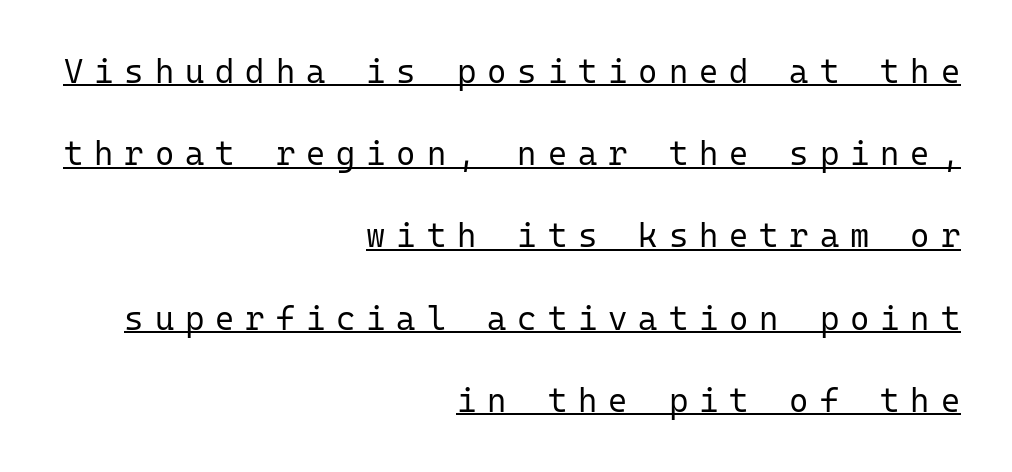
The image shows 33 px regular-weight sans-serif type, upright, monospaced; set right-aligned, loose line spacing (2.49x), unusually wide letter spacing (+0.33 em), underlined; low stroke contrast and a medium x-height.
